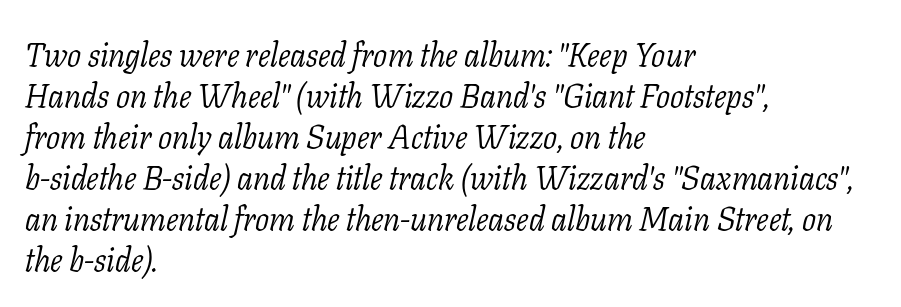
The image shows 33 px light serif type, italic (leaning right); set left-aligned, line spacing 1.24x, normal letter spacing, not underlined; low stroke contrast and a medium x-height.
